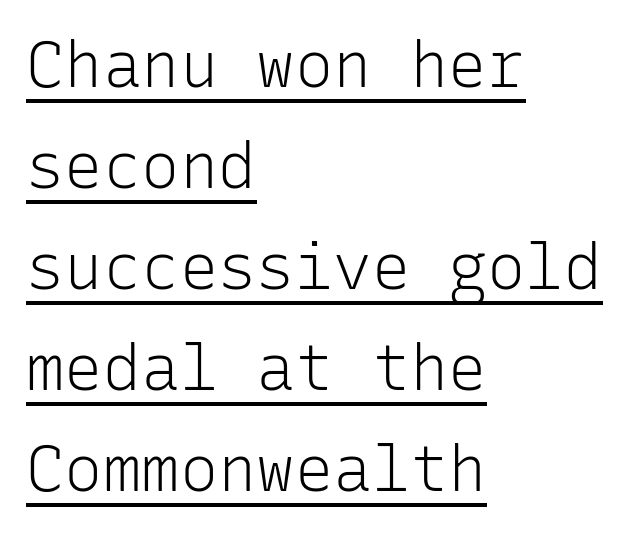
{"serif": "no", "italic": "no", "bold": "no", "weight": "light", "width": "normal", "stroke_contrast": "low", "x_height": "medium", "monospaced": "yes", "underline": "yes", "align": "left", "line_spacing": "normal", "line_spacing_ratio": 1.58, "letter_spacing": "normal", "letter_spacing_em": 0.0, "glyph_px": 64}
